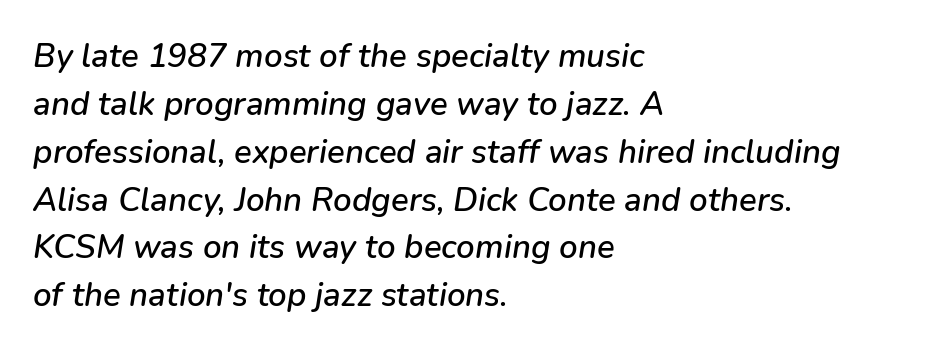
The image shows 33 px text type, italic (leaning right); set left-aligned, normal line spacing (1.45x), normal letter spacing, not underlined; low stroke contrast and a medium x-height.
